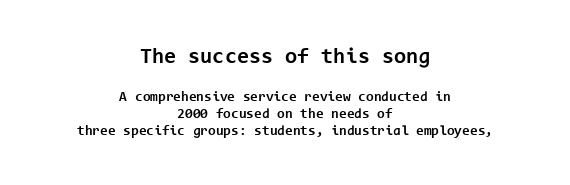
{"italic": "no", "bold": "yes", "underline": "no", "align": "center", "line_spacing_ratio": 1.2, "letter_spacing": "normal", "letter_spacing_em": 0.0, "larger_block": "first", "size_ratio": 1.57, "glyph_px": 22}
